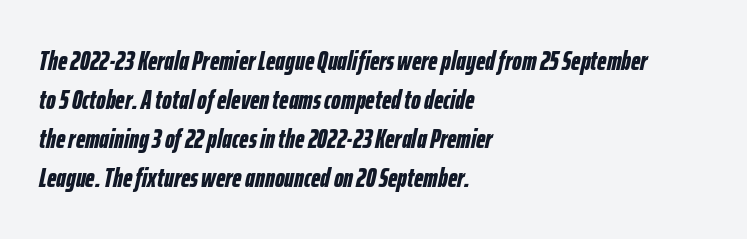
Q: Is the text bold? A: Yes.
Q: Is the text italic (slanted)? A: Yes, it leans right by about 12 degrees.
Q: Is the text underlined? A: No.
Q: How is the paragraph aligned? A: Left-aligned.
Q: Is the spacing between letters normal or unusually wide? A: Normal.
Q: Is the spacing between lines tight, normal or loose? A: Normal.
